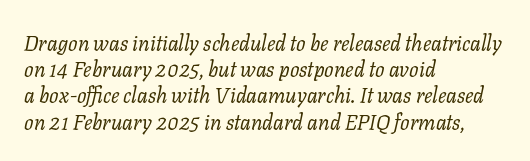
Q: Is the text bold? A: No.
Q: Is the text italic (slanted)? A: Yes, it leans right by about 11 degrees.
Q: Is the text underlined? A: No.
Q: How is the paragraph aligned? A: Left-aligned.
Q: Is the spacing between letters normal or unusually wide? A: Normal.
Q: Is the spacing between lines tight, normal or loose? A: Normal.
